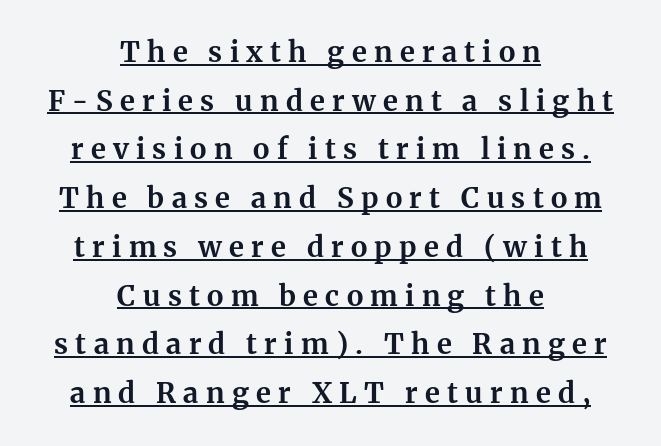
{"serif": "yes", "italic": "no", "bold": "yes", "weight": "bold", "width": "normal", "stroke_contrast": "medium", "x_height": "medium", "monospaced": "no", "underline": "yes", "align": "center", "line_spacing_ratio": 1.74, "letter_spacing": "wide", "letter_spacing_em": 0.26, "glyph_px": 28}
